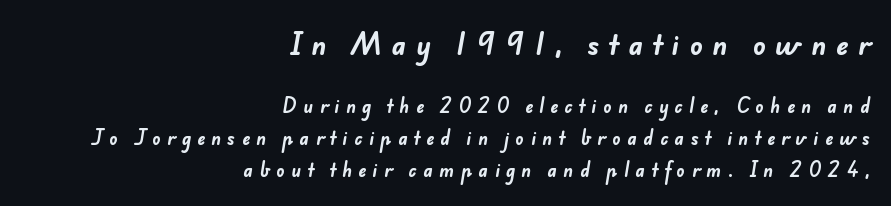
{"bold": "yes", "underline": "no", "align": "right", "line_spacing_ratio": 1.88, "letter_spacing": "wide", "letter_spacing_em": 0.38, "larger_block": "first", "size_ratio": 1.53, "glyph_px": 26}
